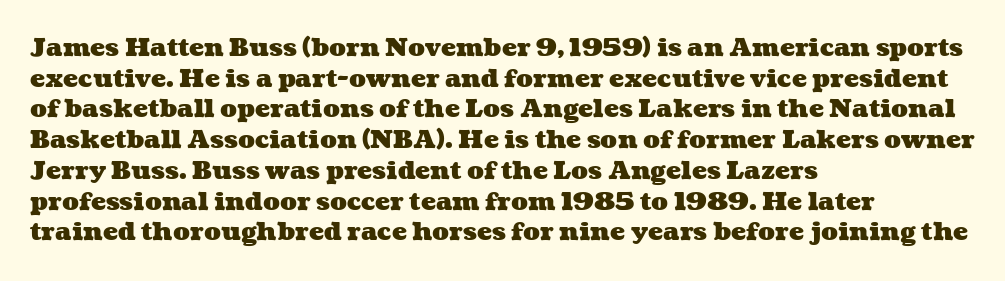
Q: Is the text bold? A: Yes.
Q: Is the text underlined? A: No.
Q: How is the paragraph aligned? A: Left-aligned.
Q: Is the spacing between letters normal or unusually wide? A: Normal.
